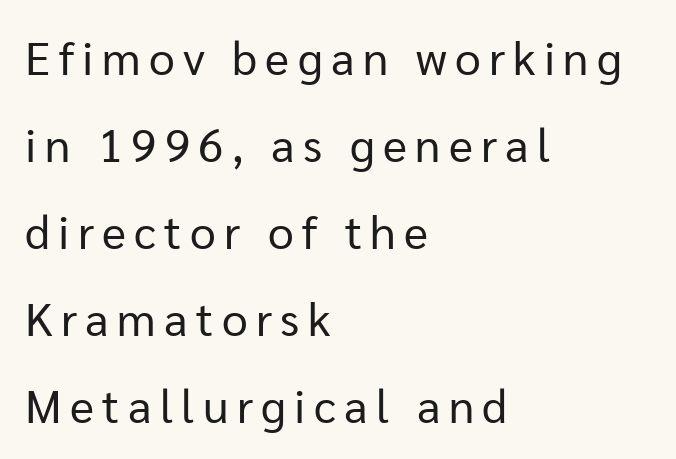
{"serif": "no", "italic": "no", "bold": "no", "weight": "regular", "width": "normal", "stroke_contrast": "low", "x_height": "medium", "monospaced": "no", "underline": "no", "align": "left", "line_spacing_ratio": 1.89, "glyph_px": 46}
